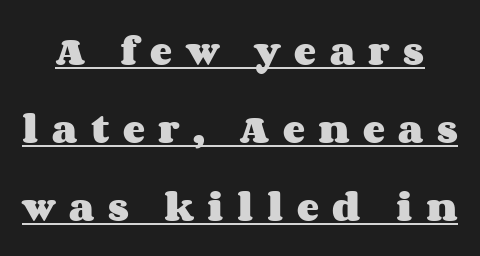
In terms of leading, this rendering errs on the spacious side. Proportional: the letters do not fall into vertical columns. There is plenty of visible air inserted between adjacent glyphs. A baseline rule has been typeset under these characters.
